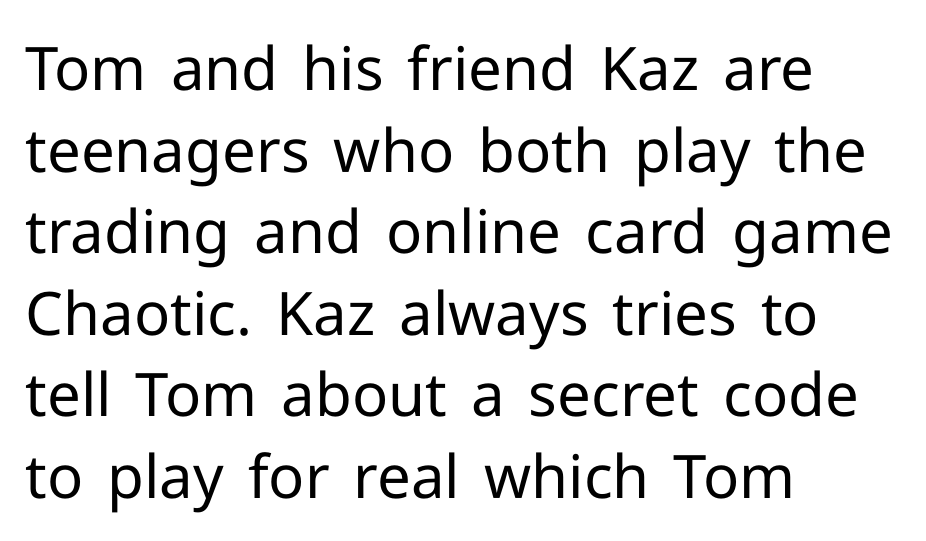
A light-to-regular cut is what we see here. This rendering uses left alignment, leaving the right contour irregular. It's the straight-up-and-down kind of type. Leading matches the norm, producing a regular column. The face used here is proportionally spaced, like ordinary book or web type.
